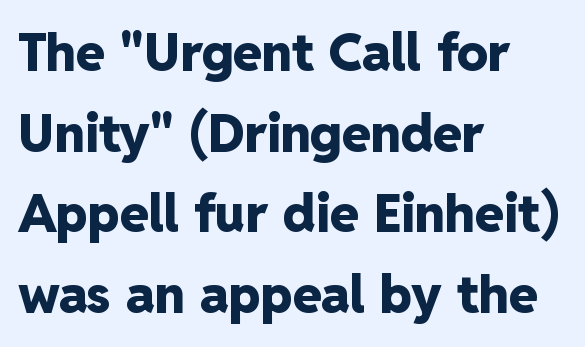
Notice how thick the strokes are: this is what a full bold looks like. The string is rendered with underlining switched off. The paragraph has a hard left edge and a soft right edge. You could call the tracking neutral — neither tight nor loose. This is the regular roman posture of the typeface.
